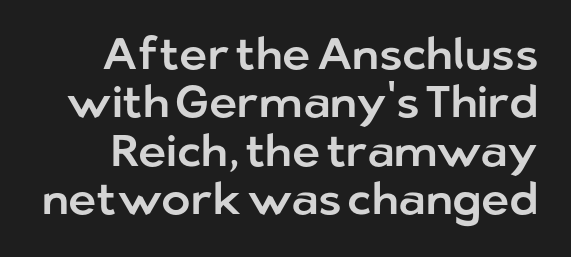
Q: Is the text italic (slanted)? A: No, it is upright.
Q: Is the typeface a serif or a sans-serif typeface? A: Sans-serif.
Q: Is the text underlined? A: No.
Q: Is the spacing between letters normal or unusually wide? A: Normal.
Q: Is the spacing between lines tight, normal or loose? A: Tight.
Q: Width (condensed, normal, or wide)? A: Normal.
Q: Stroke contrast? A: Low.
Q: x-height? A: Medium.
Q: Monospaced? A: No.
